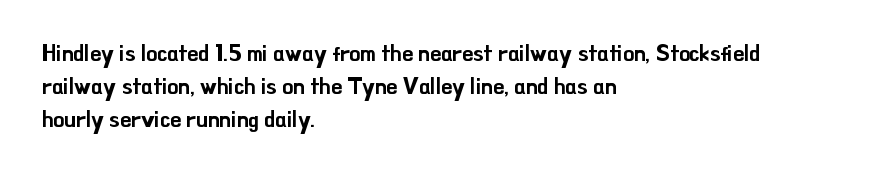
The specimen omits any rule beneath the text block's lines. Is the letter spacing exaggerated? No — it looks like the ordinary default. The typography opts for an upright posture over an oblique one. The rag falls on the right side of this text block. Baseline-to-baseline distance is the conventional proportion of letter height.
